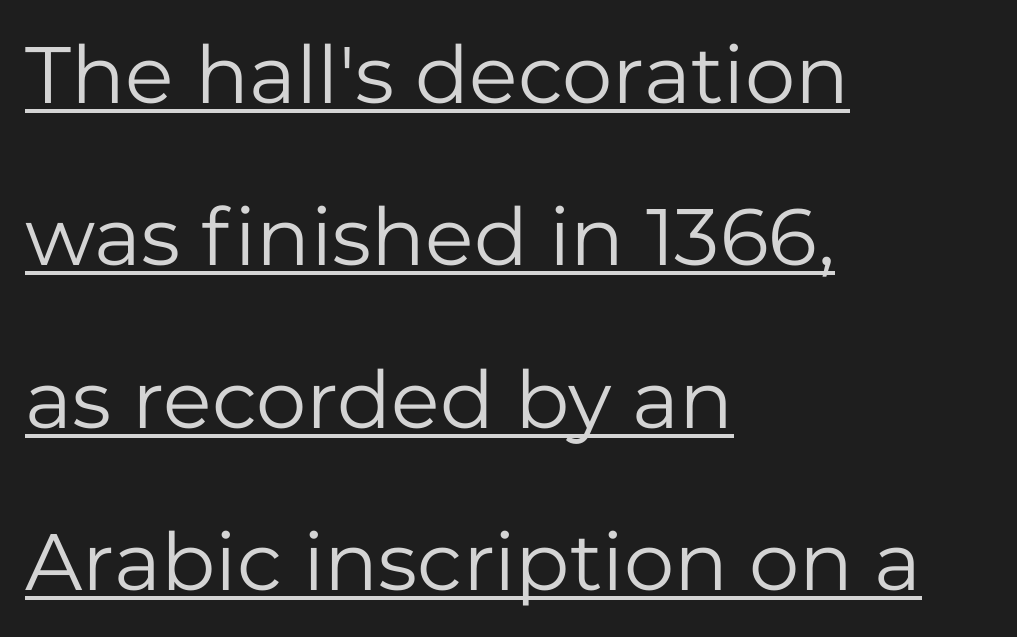
The image shows 80 px regular-weight sans-serif type, upright; set left-aligned, loose line spacing (2.03x), normal letter spacing, underlined; low stroke contrast and a medium x-height.
